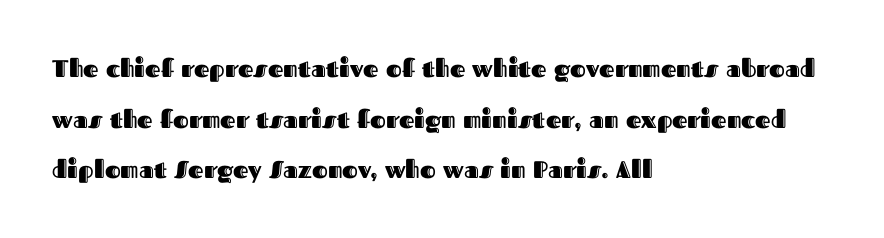
The image shows 24 px text type, upright; set left-aligned, loose line spacing (2.11x), normal letter spacing, not underlined.
